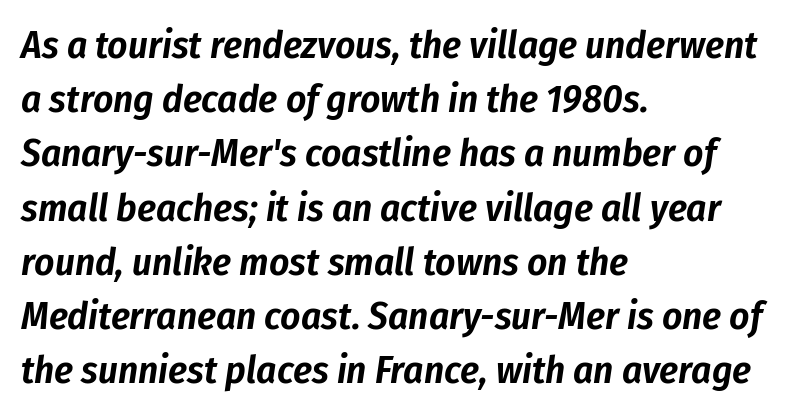
The image shows 39 px condensed type, italic (leaning right); set left-aligned, normal line spacing (1.39x), normal letter spacing, not underlined; low stroke contrast and a medium x-height.
